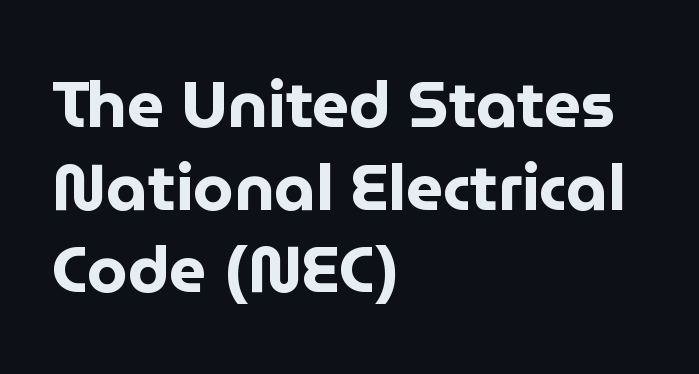
Characters remain perfectly vertical along every line. Examine the stroke ends and you'll find no serifs. Alignment: flush left. The face used here has the dense, thick strokes of a bold.
